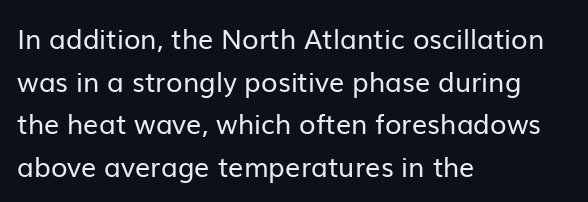
{"italic": "no", "bold": "no", "underline": "no", "align": "left", "line_spacing": "normal", "line_spacing_ratio": 1.58, "letter_spacing": "normal", "letter_spacing_em": 0.0, "glyph_px": 27}
